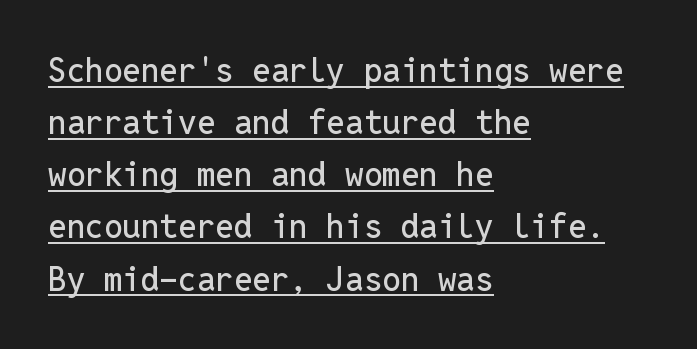
The image shows 33 px sans-serif type, upright, monospaced; set left-aligned, normal line spacing (1.58x), normal letter spacing, underlined; low stroke contrast and a medium x-height.
